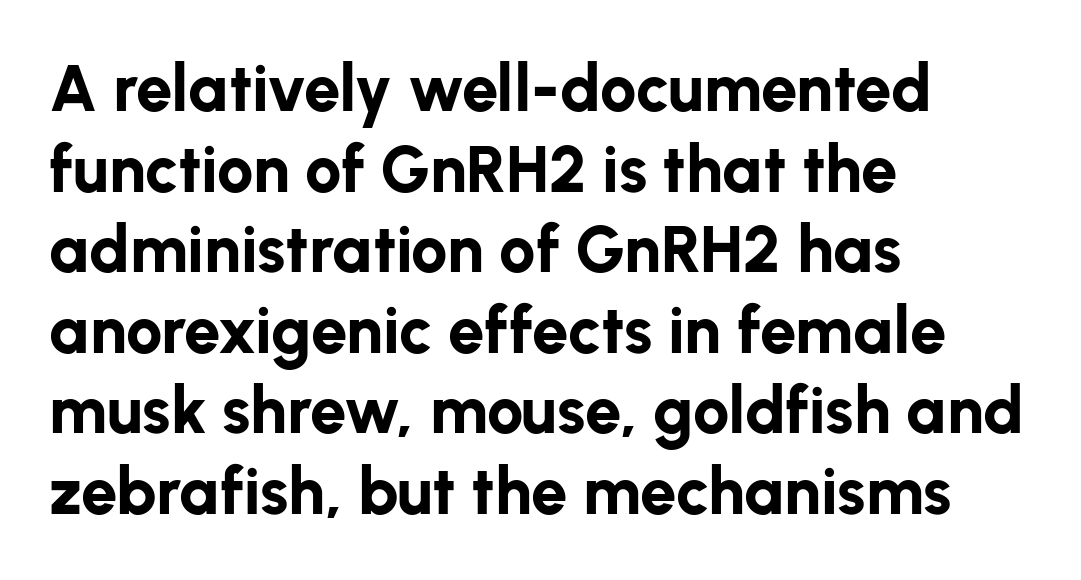
Posture: straight, roman, zero tilt. Clear beneath every line of the passage. Serifs: no, the terminals of the letterforms are clean. The gaps between neighbouring characters are ordinary and unremarkable. Do the characters align in a grid? No, the font is proportional.
